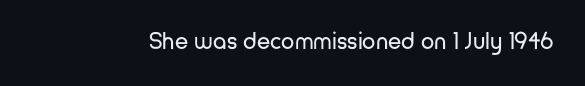
Q: Is the text bold? A: No.
Q: Is the text italic (slanted)? A: No, it is upright.
Q: Is the text underlined? A: No.
Q: Is the spacing between letters normal or unusually wide? A: Normal.
